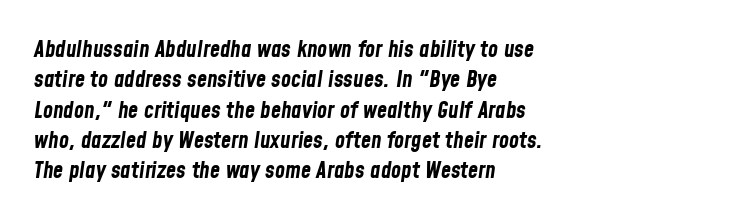
The letters are bold, with thick, heavy strokes. There's an unmistakable incline to the writing here. The paragraph has a hard left edge and a soft right edge. How would I describe the line gaps? Plain and ordinary. Quick note: underline off.
